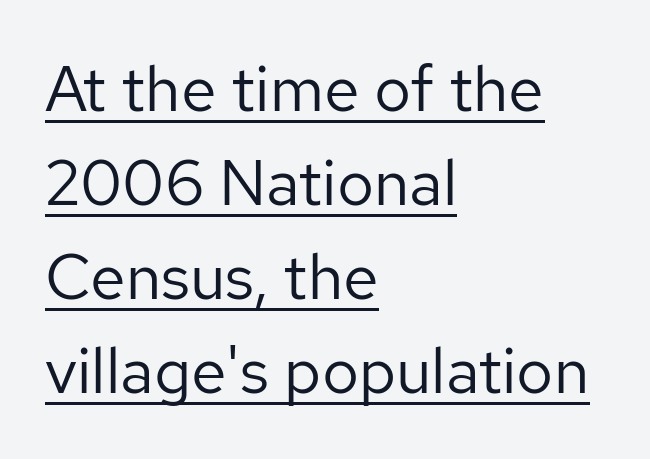
{"serif": "no", "italic": "no", "bold": "no", "weight": "regular", "width": "normal", "stroke_contrast": "low", "x_height": "medium", "monospaced": "no", "underline": "yes", "align": "left", "line_spacing": "normal", "line_spacing_ratio": 1.47, "letter_spacing": "normal", "letter_spacing_em": 0.0, "glyph_px": 64}
